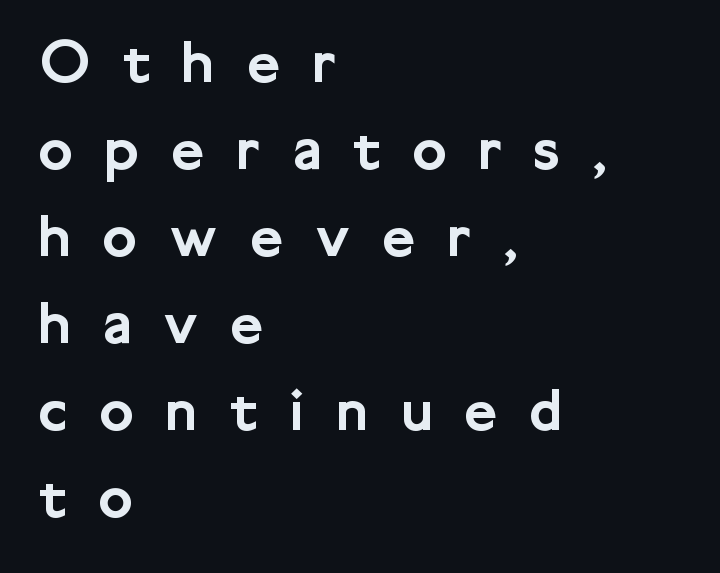
The image shows 64 px sans-serif type, upright; set left-aligned, normal line spacing (1.36x), unusually wide letter spacing (+0.5 em), not underlined; low stroke contrast and a medium x-height.
